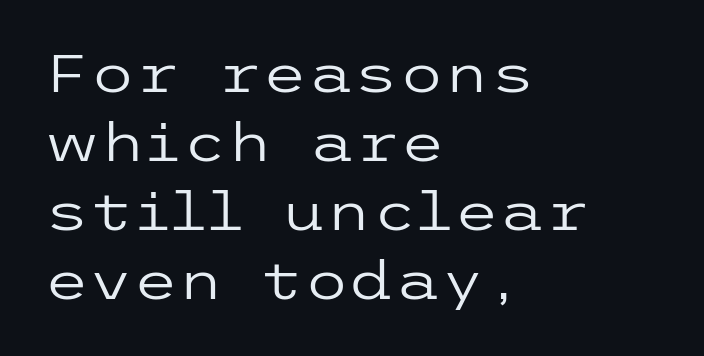
The image shows 52 px regular-weight, wide sans-serif type, upright; set left-aligned, normal line spacing (1.33x), normal letter spacing, not underlined; low stroke contrast and a medium x-height.
